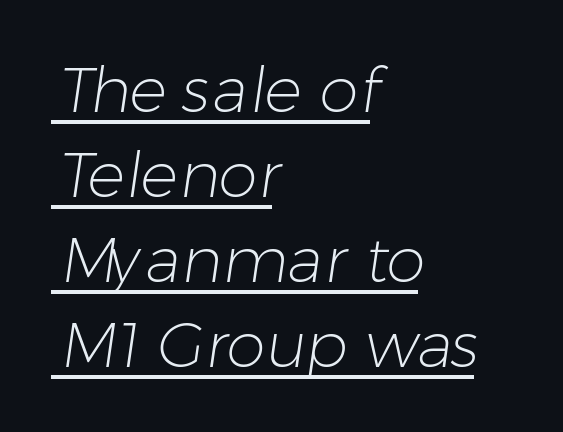
Q: Is the text bold? A: No.
Q: Is the typeface a serif or a sans-serif typeface? A: Sans-serif.
Q: Is the text underlined? A: Yes.
Q: How is the paragraph aligned? A: Left-aligned.
Q: Is the spacing between letters normal or unusually wide? A: Normal.
Q: Is the spacing between lines tight, normal or loose? A: Normal.
Q: Width (condensed, normal, or wide)? A: Normal.
Q: Stroke contrast? A: Low.
Q: x-height? A: Medium.
Q: Monospaced? A: No.
